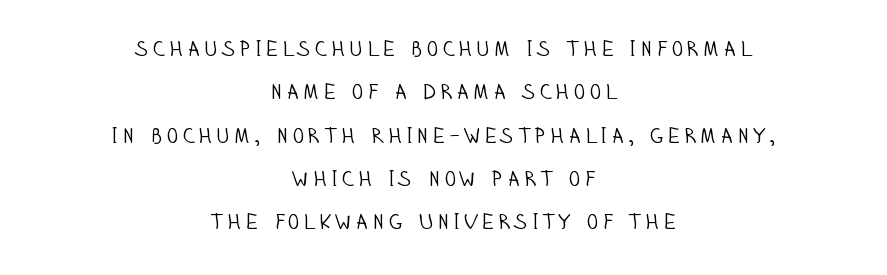
The words here are not underlined. Each new line begins a long way beneath the previous one. Does the lettering tilt? It doesn't — this is upright. The passage is arranged like a title page — every line centered. Nothing heavy about these letters — not bold at all.
